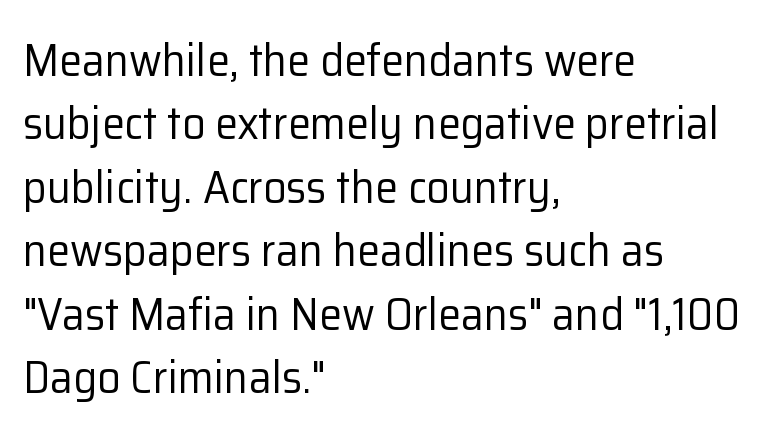
Each letter's strokes conclude bluntly, with no projecting serifs. Weight: regular or lighter. The foot of each line stays bare and open. Spacing verdict: proportional, widths tailored to each character. The lines in this sample share a left origin and differ only in where they stop.
